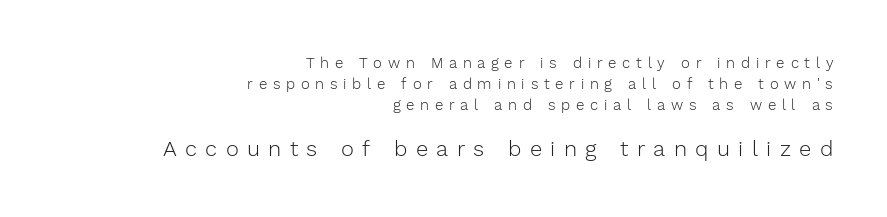
{"italic": "no", "bold": "no", "underline": "no", "align": "right", "line_spacing": "normal", "line_spacing_ratio": 1.41, "letter_spacing": "wide", "letter_spacing_em": 0.38, "larger_block": "second", "size_ratio": 1.47, "glyph_px": 22}
